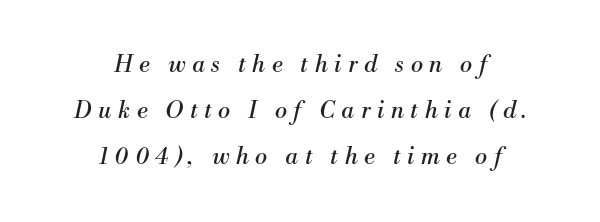
Q: Is the text bold? A: No.
Q: Is the text italic (slanted)? A: Yes, it leans right by about 13 degrees.
Q: Is the text underlined? A: No.
Q: How is the paragraph aligned? A: Centered.
Q: Is the spacing between letters normal or unusually wide? A: Unusually wide.
Q: Is the spacing between lines tight, normal or loose? A: Loose.
